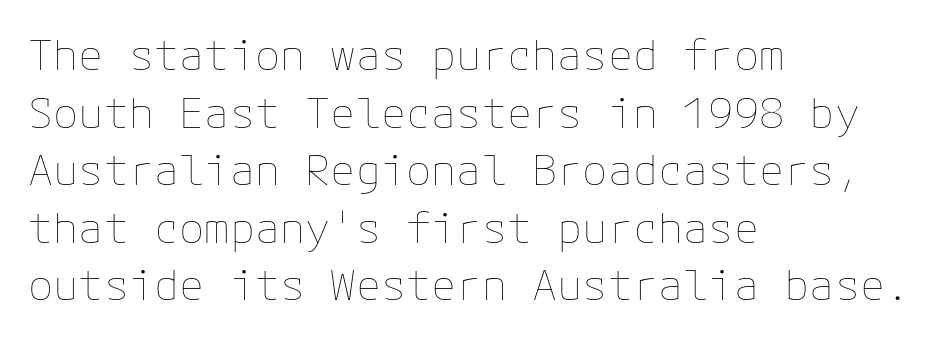
Q: Is the text bold? A: No.
Q: Is the text italic (slanted)? A: No, it is upright.
Q: Is the text underlined? A: No.
Q: How is the paragraph aligned? A: Left-aligned.
Q: Is the spacing between letters normal or unusually wide? A: Normal.
Q: Is the spacing between lines tight, normal or loose? A: Normal.
Q: Width (condensed, normal, or wide)? A: Normal.
Q: Stroke contrast? A: Low.
Q: x-height? A: Medium.
